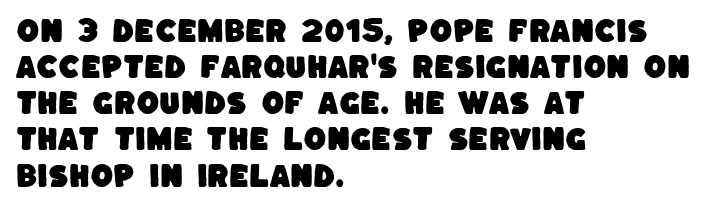
{"underline": "no", "align": "left", "line_spacing": "normal", "line_spacing_ratio": 1.39, "letter_spacing": "normal", "letter_spacing_em": 0.0, "glyph_px": 26}
